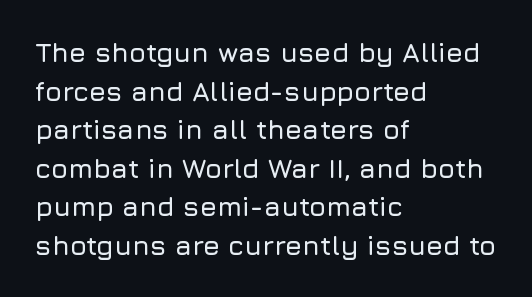
Tracking value appears to be zero — textbook default spacing. The font's upright variant was chosen for this text. Alignment: flush left. Rows of type keep a routine distance in the vertical direction. This rendering features lettering with no underline.
